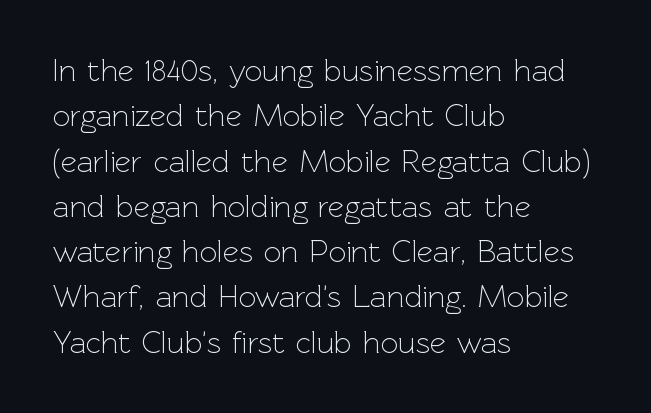
The image shows 31 px light sans-serif type, upright; set left-aligned, normal line spacing (1.46x), normal letter spacing, not underlined; a medium x-height.
